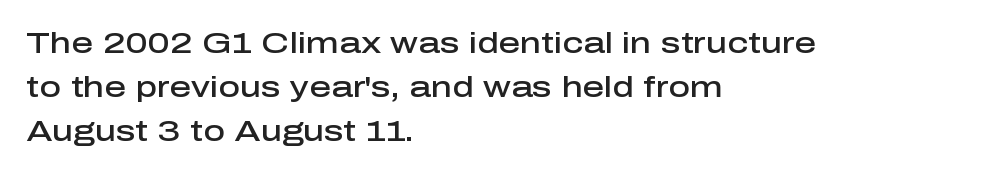
{"serif": "no", "italic": "no", "bold": "semi", "weight": "semibold", "width": "normal", "stroke_contrast": "low", "x_height": "medium", "monospaced": "no", "underline": "no", "align": "left", "line_spacing": "normal", "line_spacing_ratio": 1.47, "letter_spacing": "normal", "letter_spacing_em": 0.0, "glyph_px": 30}
